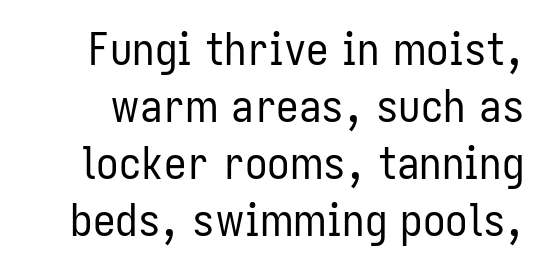
Q: Is the text bold? A: No.
Q: Is the text italic (slanted)? A: No, it is upright.
Q: Is the typeface a serif or a sans-serif typeface? A: Sans-serif.
Q: Is the text underlined? A: No.
Q: Is the spacing between letters normal or unusually wide? A: Normal.
Q: Is the spacing between lines tight, normal or loose? A: Normal.
Q: Width (condensed, normal, or wide)? A: Condensed.
Q: Stroke contrast? A: Low.
Q: x-height? A: Medium.
Q: Monospaced? A: No.
